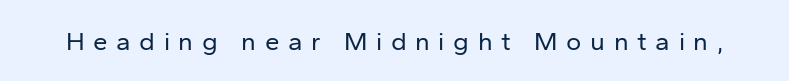
Q: Is the text bold? A: No.
Q: Is the text italic (slanted)? A: No, it is upright.
Q: Is the text underlined? A: No.
Q: Is the spacing between letters normal or unusually wide? A: Unusually wide.
